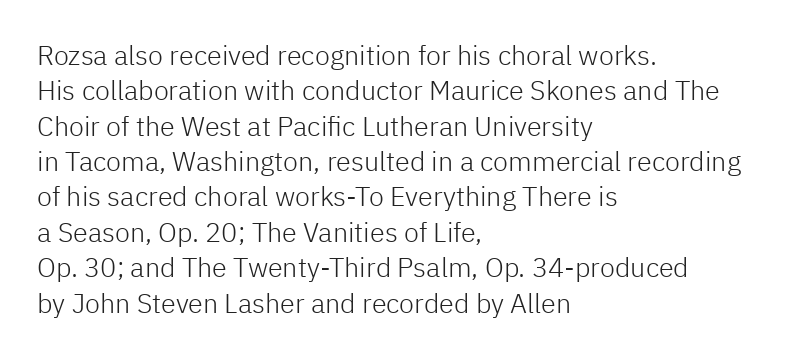
{"italic": "no", "bold": "no", "underline": "no", "align": "left", "line_spacing": "normal", "line_spacing_ratio": 1.31, "letter_spacing": "normal", "letter_spacing_em": 0.0, "glyph_px": 27}
